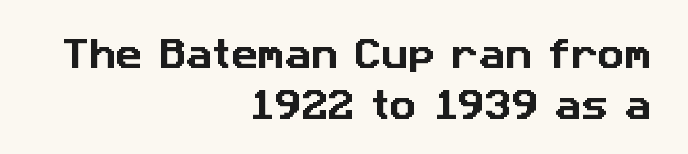
Q: Is the typeface a serif or a sans-serif typeface? A: Sans-serif.
Q: Is the text underlined? A: No.
Q: How is the paragraph aligned? A: Right-aligned.
Q: Is the spacing between letters normal or unusually wide? A: Normal.
Q: Is the spacing between lines tight, normal or loose? A: Normal.
Q: Width (condensed, normal, or wide)? A: Normal.
Q: Stroke contrast? A: Low.
Q: x-height? A: Medium.
Q: Monospaced? A: No.
